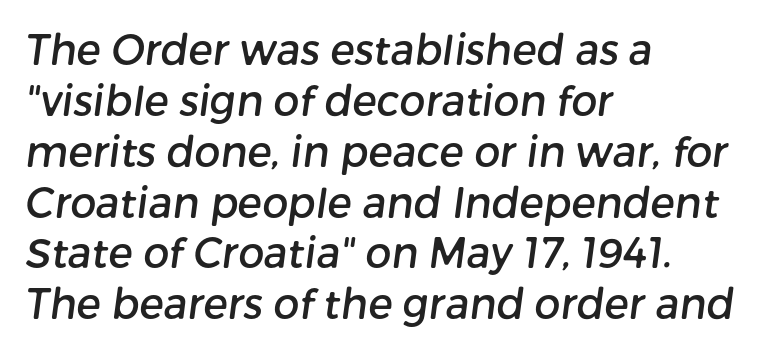
{"serif": "no", "width": "normal", "stroke_contrast": "low", "x_height": "medium", "monospaced": "no", "underline": "no", "align": "left", "line_spacing_ratio": 1.24, "letter_spacing": "normal", "letter_spacing_em": 0.0, "glyph_px": 41}
